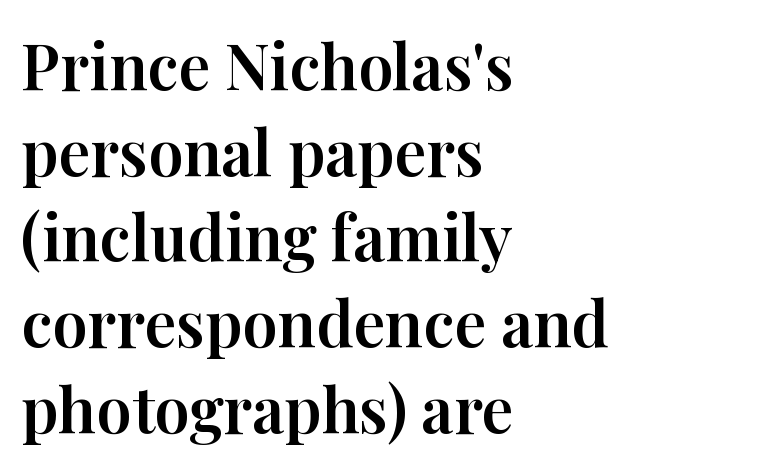
The image shows 63 px serif type, upright; set left-aligned, normal line spacing (1.36x), normal letter spacing, not underlined; high stroke contrast and a medium x-height.
